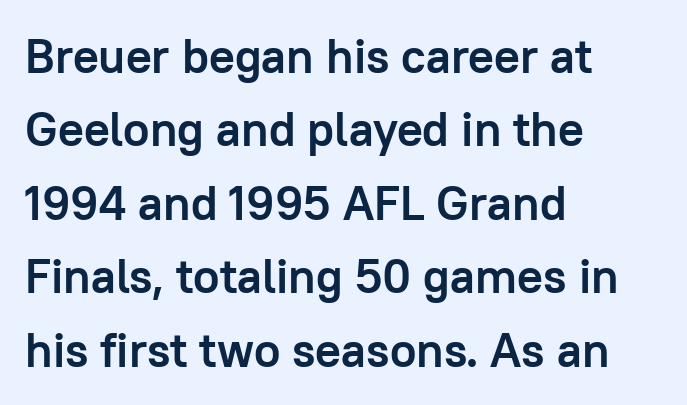
{"serif": "no", "italic": "no", "bold": "yes", "weight": "semibold", "width": "normal", "stroke_contrast": "low", "x_height": "medium", "monospaced": "no", "underline": "no", "align": "left", "line_spacing": "normal", "line_spacing_ratio": 1.53, "letter_spacing": "normal", "letter_spacing_em": 0.0, "glyph_px": 48}
